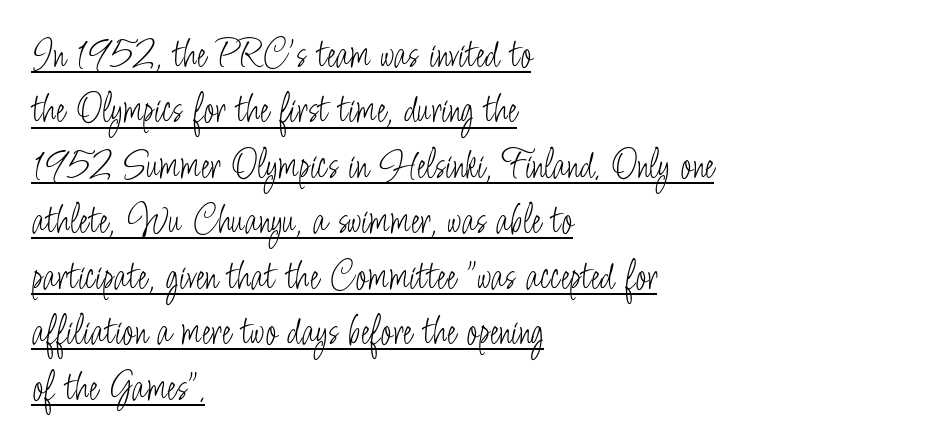
The image shows 42 px light, condensed sans-serif type; set left-aligned, normal line spacing (1.32x), normal letter spacing, underlined; low stroke contrast and a small x-height.
